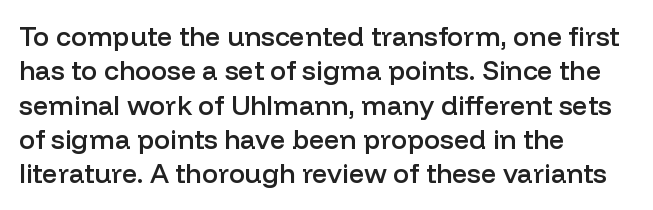
{"italic": "no", "bold": "semi", "underline": "no", "align": "left", "line_spacing": "normal", "line_spacing_ratio": 1.27, "letter_spacing": "normal", "letter_spacing_em": 0.0, "glyph_px": 27}
